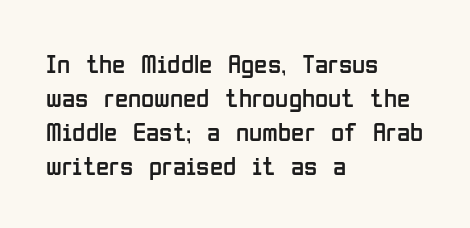
{"italic": "no", "bold": "no", "underline": "no", "align": "left", "line_spacing": "normal", "line_spacing_ratio": 1.26, "letter_spacing": "normal", "letter_spacing_em": 0.0, "glyph_px": 27}
